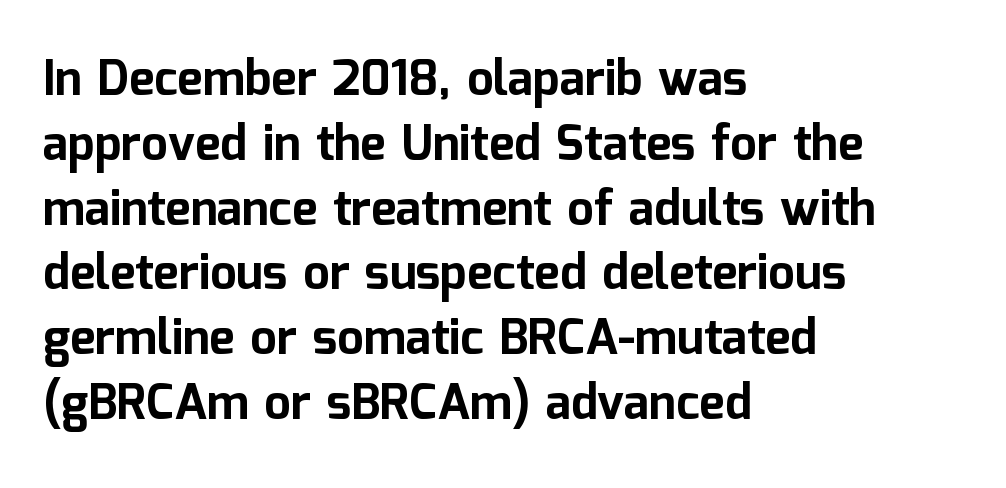
Q: Is the text bold? A: Yes.
Q: Is the text italic (slanted)? A: No, it is upright.
Q: Is the typeface a serif or a sans-serif typeface? A: Sans-serif.
Q: Is the text underlined? A: No.
Q: How is the paragraph aligned? A: Left-aligned.
Q: Is the spacing between letters normal or unusually wide? A: Normal.
Q: Is the spacing between lines tight, normal or loose? A: Normal.
Q: Width (condensed, normal, or wide)? A: Normal.
Q: Stroke contrast? A: Low.
Q: x-height? A: Medium.
Q: Monospaced? A: No.
